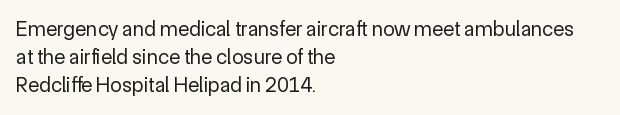
The image shows 21 px text type, upright; set left-aligned, normal line spacing (1.34x), normal letter spacing, not underlined.
